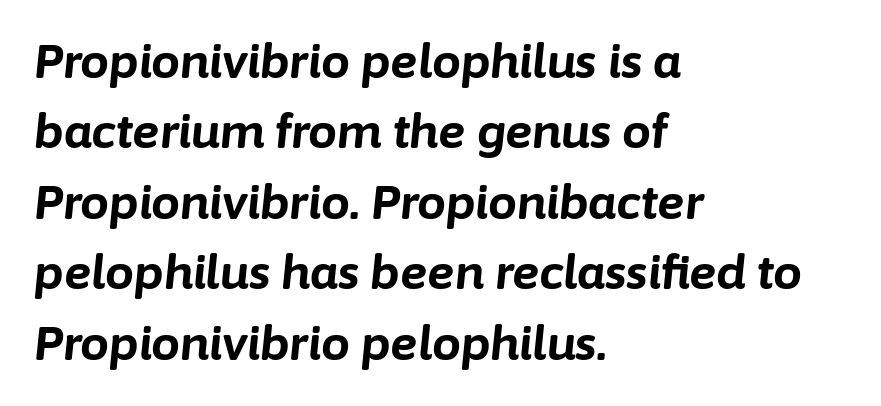
Q: Is the text bold? A: Yes.
Q: Is the text italic (slanted)? A: Yes, it leans right by about 6 degrees.
Q: Is the text underlined? A: No.
Q: How is the paragraph aligned? A: Left-aligned.
Q: Is the spacing between letters normal or unusually wide? A: Normal.
Q: Is the spacing between lines tight, normal or loose? A: Normal.
Q: Width (condensed, normal, or wide)? A: Normal.
Q: Stroke contrast? A: Low.
Q: x-height? A: Medium.
Q: Monospaced? A: No.
